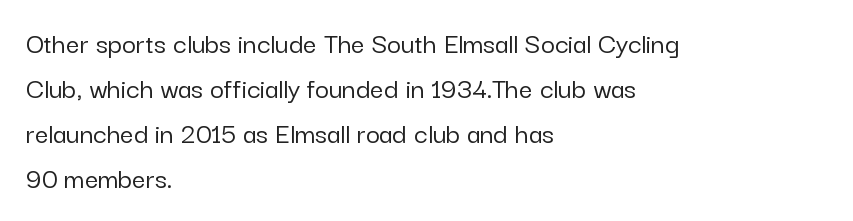
The specimen omits any rule beneath the text block's lines. The setting favours the left margin, as ordinary paragraphs usually do. How would I describe the line gaps? Plain and ordinary. The face used here is rendered with its standard letterfit.
